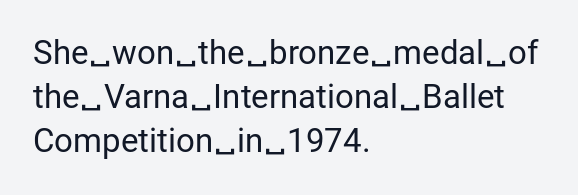
The lettering holds an erect, upright posture throughout. To sum up the face: it is a sans, with no serifs. The strokes carry an ordinary text weight at most. Clear beneath every line of the passage. Vertically, the passage feels balanced, rows spaced as you'd expect.
